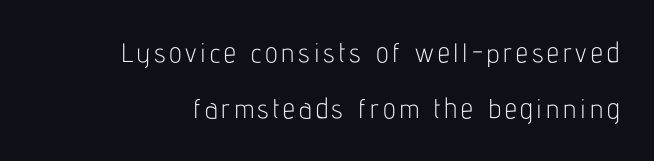
The image shows 27 px text type, upright; set loose line spacing (2.09x), not underlined.
